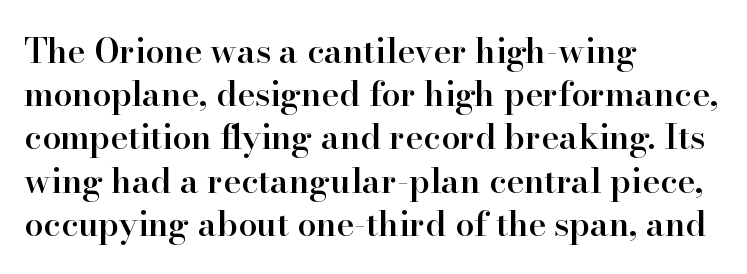
The image shows 34 px semibold serif type, upright; set left-aligned, normal line spacing (1.27x), normal letter spacing, not underlined; high stroke contrast and a small x-height.
